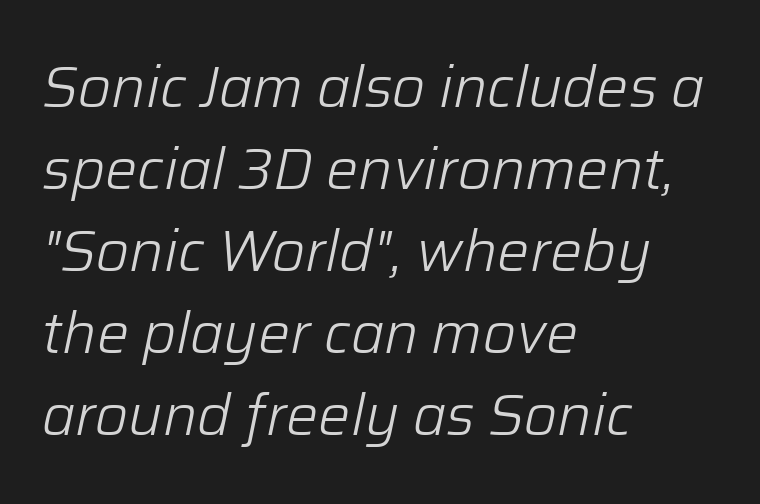
{"italic": "yes", "lean": "right", "slant_degrees": 12, "bold": "no", "weight": "light", "width": "normal", "stroke_contrast": "low", "x_height": "medium", "monospaced": "no", "underline": "no", "align": "left", "line_spacing": "normal", "line_spacing_ratio": 1.44, "letter_spacing": "normal", "letter_spacing_em": 0.0, "glyph_px": 57}
